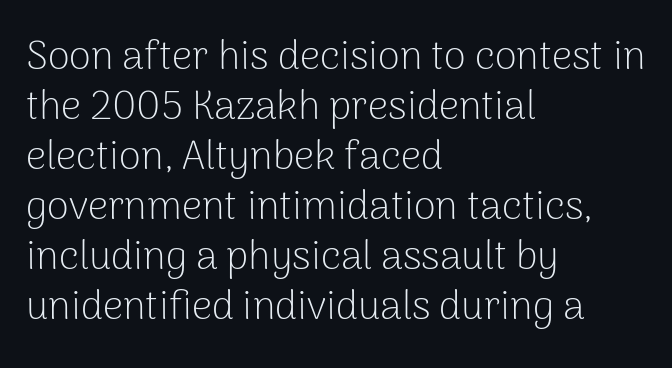
Q: Is the text bold? A: No.
Q: Is the text italic (slanted)? A: No, it is upright.
Q: Is the typeface a serif or a sans-serif typeface? A: Sans-serif.
Q: Is the text underlined? A: No.
Q: How is the paragraph aligned? A: Left-aligned.
Q: Is the spacing between letters normal or unusually wide? A: Normal.
Q: Is the spacing between lines tight, normal or loose? A: Normal.
Q: Width (condensed, normal, or wide)? A: Normal.
Q: Stroke contrast? A: Low.
Q: x-height? A: Medium.
Q: Monospaced? A: No.
